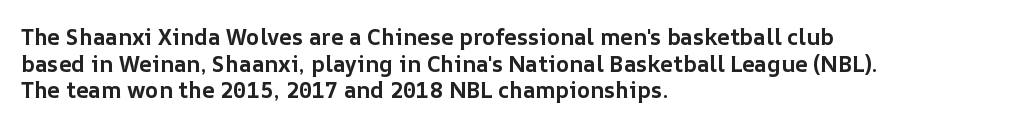
Q: Is the text bold? A: Yes.
Q: Is the text italic (slanted)? A: No, it is upright.
Q: Is the text underlined? A: No.
Q: How is the paragraph aligned? A: Left-aligned.
Q: Is the spacing between letters normal or unusually wide? A: Normal.
